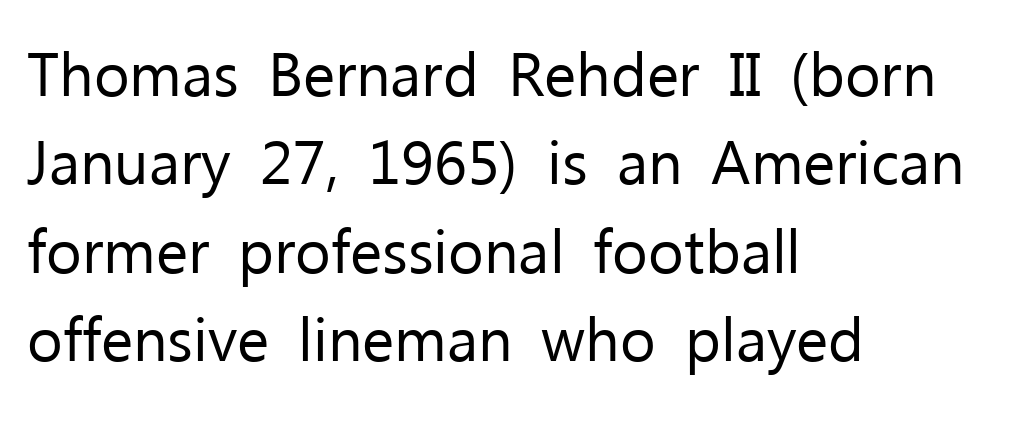
Q: Is the text bold? A: No.
Q: Is the text italic (slanted)? A: No, it is upright.
Q: Is the typeface a serif or a sans-serif typeface? A: Sans-serif.
Q: Is the text underlined? A: No.
Q: How is the paragraph aligned? A: Left-aligned.
Q: Is the spacing between letters normal or unusually wide? A: Normal.
Q: Is the spacing between lines tight, normal or loose? A: Normal.
Q: Width (condensed, normal, or wide)? A: Normal.
Q: Stroke contrast? A: Low.
Q: x-height? A: Medium.
Q: Monospaced? A: No.
